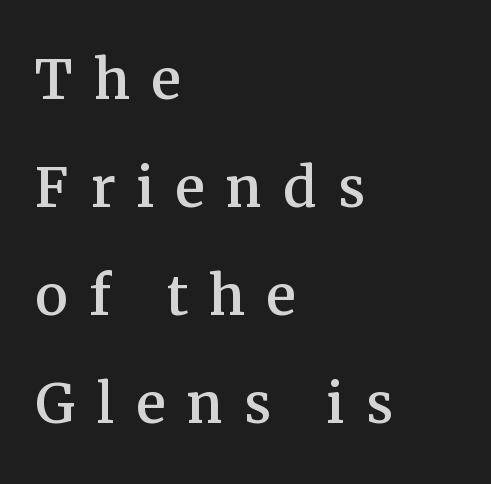
Q: Is the text italic (slanted)? A: No, it is upright.
Q: Is the typeface a serif or a sans-serif typeface? A: Serif.
Q: Is the text underlined? A: No.
Q: How is the paragraph aligned? A: Left-aligned.
Q: Is the spacing between letters normal or unusually wide? A: Unusually wide.
Q: Is the spacing between lines tight, normal or loose? A: Normal.
Q: Width (condensed, normal, or wide)? A: Normal.
Q: Stroke contrast? A: Medium.
Q: x-height? A: Medium.
Q: Monospaced? A: No.
